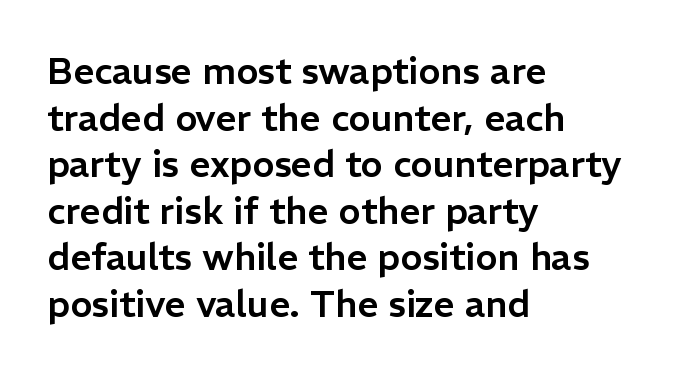
The image shows 37 px sans-serif type, upright; set left-aligned, normal line spacing (1.26x), normal letter spacing, not underlined; low stroke contrast and a medium x-height.
